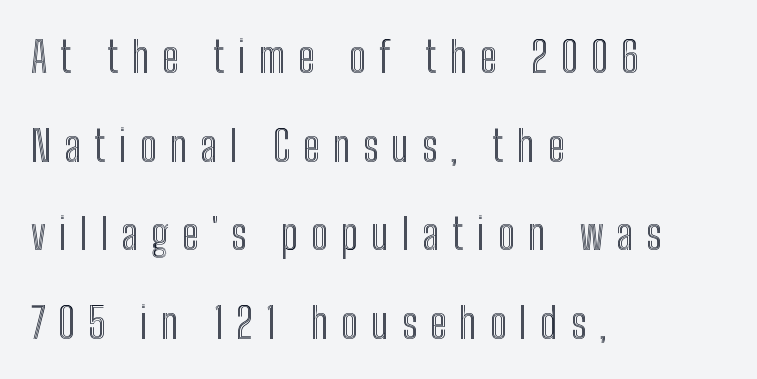
The image shows 42 px condensed type, upright; set left-aligned, loose line spacing (2.11x), unusually wide letter spacing (+0.31 em), not underlined; a medium x-height.
